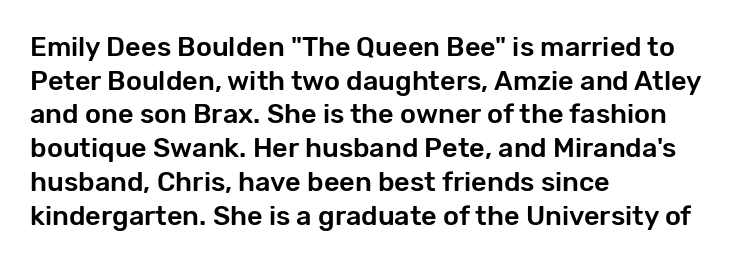
Q: Is the text italic (slanted)? A: No, it is upright.
Q: Is the text underlined? A: No.
Q: How is the paragraph aligned? A: Left-aligned.
Q: Is the spacing between letters normal or unusually wide? A: Normal.
Q: Is the spacing between lines tight, normal or loose? A: Normal.
